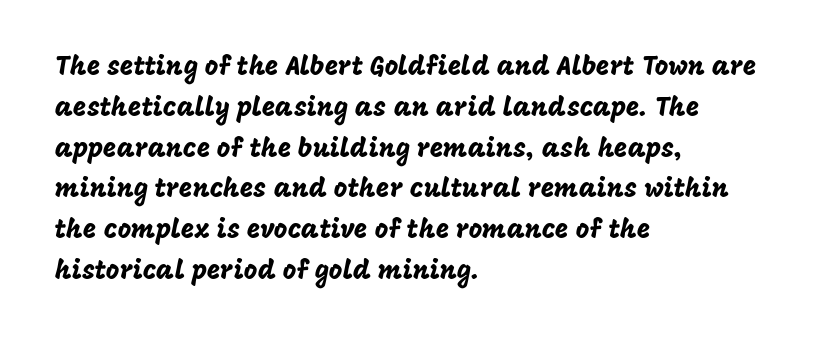
The image shows 26 px text type; set left-aligned, normal line spacing (1.57x), normal letter spacing, not underlined.
